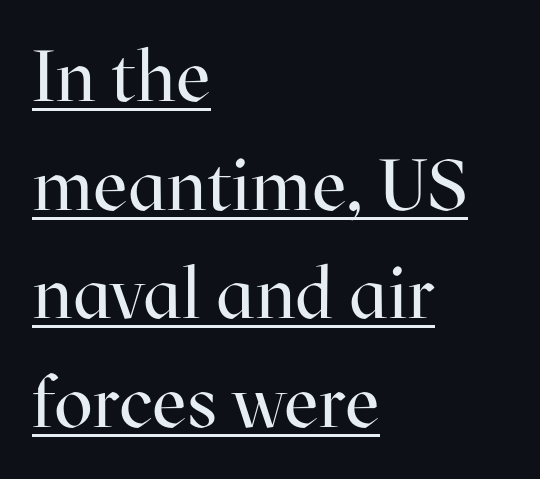
The image shows 72 px regular-weight serif type, upright; set left-aligned, normal line spacing (1.51x), normal letter spacing, underlined; high stroke contrast and a medium x-height.
